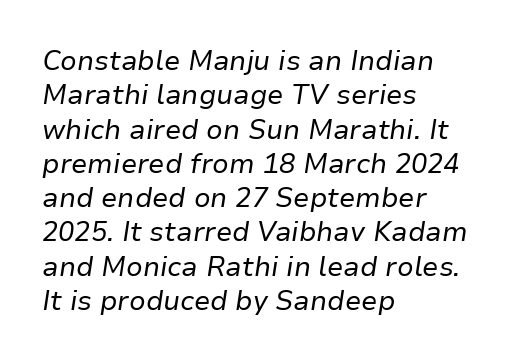
Beneath every word, the page is bare. Notice how the passage keeps a crisp vertical edge on the left only. Rows of type keep a routine distance in the vertical direction. The face looks like a standard text weight, possibly lighter. Observe the lean: these are italic letterforms.
